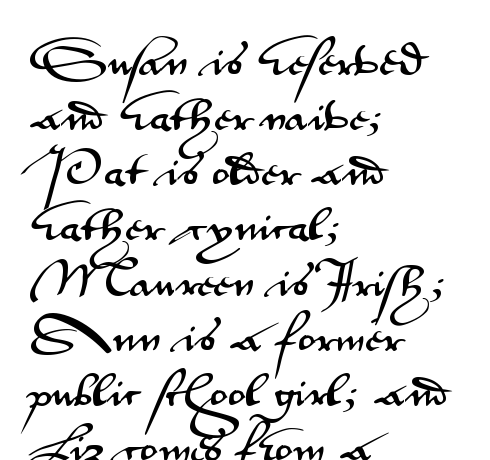
The image shows 37 px wide sans-serif type; set left-aligned, normal line spacing (1.49x), normal letter spacing, not underlined; medium stroke contrast and a small x-height.
